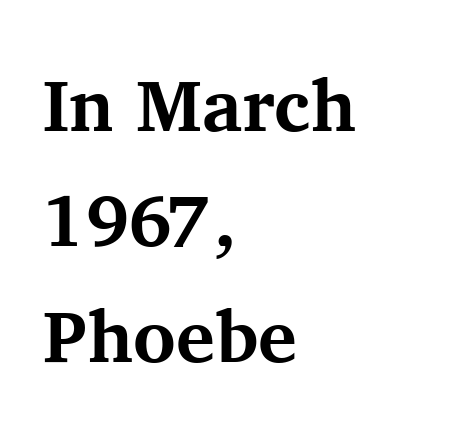
The image shows 73 px bold serif type, upright; set left-aligned, normal line spacing (1.58x), normal letter spacing, not underlined; medium stroke contrast and a medium x-height.
